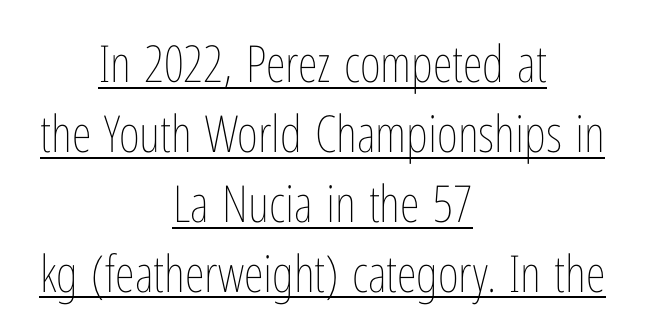
Q: Is the text bold? A: No.
Q: Is the text italic (slanted)? A: No, it is upright.
Q: Is the text underlined? A: Yes.
Q: How is the paragraph aligned? A: Centered.
Q: Is the spacing between letters normal or unusually wide? A: Normal.
Q: Is the spacing between lines tight, normal or loose? A: Normal.
Q: Width (condensed, normal, or wide)? A: Condensed.
Q: Stroke contrast? A: Low.
Q: x-height? A: Medium.
Q: Monospaced? A: No.
